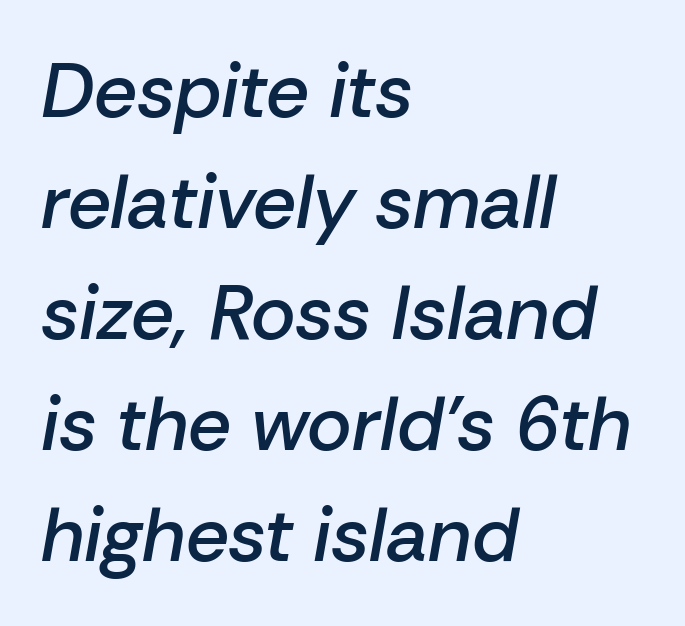
Q: Is the text bold? A: Semi-bold.
Q: Is the text italic (slanted)? A: Yes, it leans right by about 10 degrees.
Q: Is the text underlined? A: No.
Q: How is the paragraph aligned? A: Left-aligned.
Q: Is the spacing between letters normal or unusually wide? A: Normal.
Q: Is the spacing between lines tight, normal or loose? A: Normal.
Q: Width (condensed, normal, or wide)? A: Normal.
Q: Stroke contrast? A: Low.
Q: x-height? A: Medium.
Q: Monospaced? A: No.
